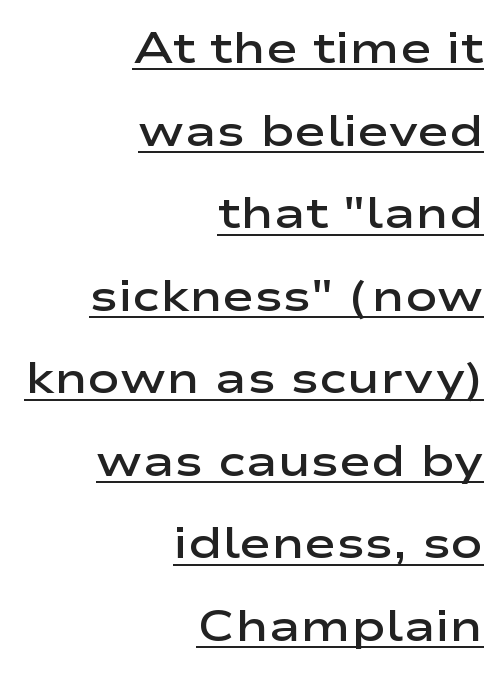
Q: Is the text bold? A: Semi-bold.
Q: Is the text italic (slanted)? A: No, it is upright.
Q: Is the typeface a serif or a sans-serif typeface? A: Sans-serif.
Q: Is the text underlined? A: Yes.
Q: How is the paragraph aligned? A: Right-aligned.
Q: Is the spacing between letters normal or unusually wide? A: Normal.
Q: Is the spacing between lines tight, normal or loose? A: Loose.
Q: Width (condensed, normal, or wide)? A: Wide.
Q: Stroke contrast? A: Low.
Q: x-height? A: Medium.
Q: Monospaced? A: No.
